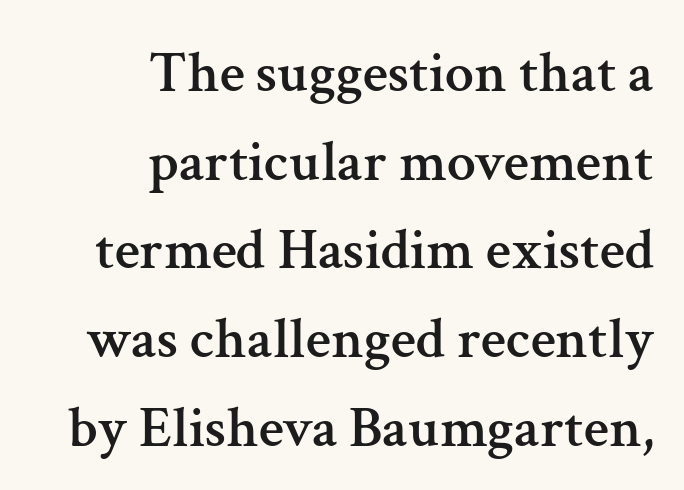
Observe the serifs anchoring each vertical stroke in this sample. Words appear dense and cohesive because spacing is normal. Glance below the letters and you will spot only blank space. The lettering holds an erect, upright posture throughout. The paragraph has a hard right edge and a soft left edge. Compared with typical paragraphs, the rows here are spaced about the same.
